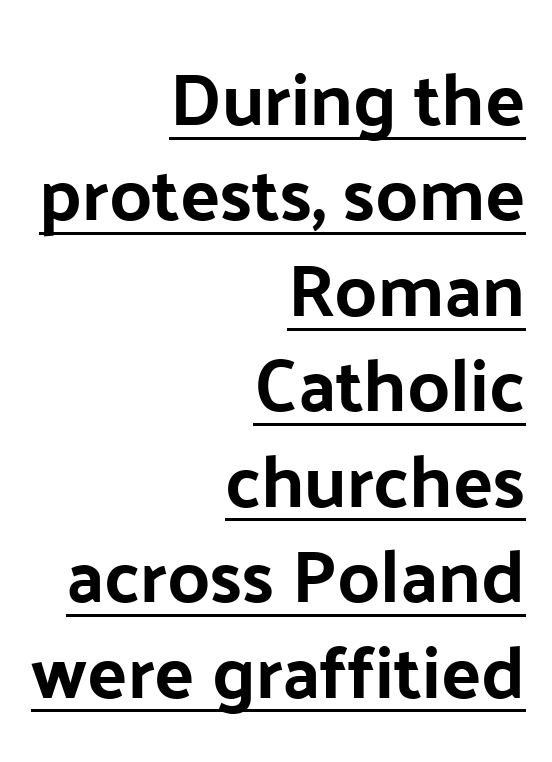
{"serif": "no", "italic": "no", "width": "normal", "stroke_contrast": "low", "x_height": "medium", "monospaced": "no", "underline": "yes", "align": "right", "line_spacing": "normal", "line_spacing_ratio": 1.29, "letter_spacing": "normal", "letter_spacing_em": 0.0, "glyph_px": 74}
